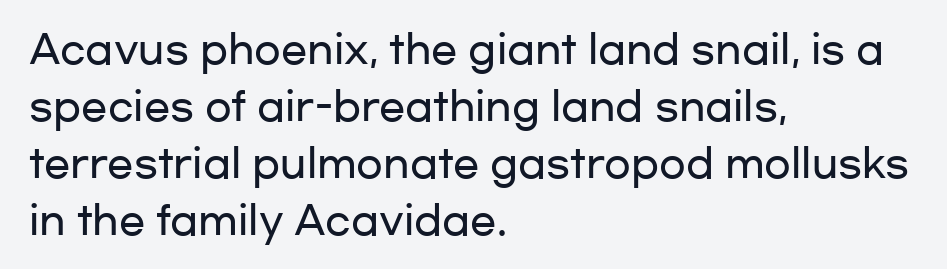
{"serif": "no", "italic": "no", "width": "wide", "stroke_contrast": "low", "x_height": "medium", "monospaced": "no", "underline": "no", "align": "left", "line_spacing": "normal", "line_spacing_ratio": 1.46, "letter_spacing": "normal", "letter_spacing_em": 0.0, "glyph_px": 39}
